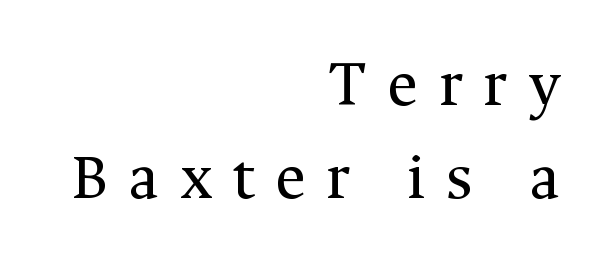
Q: Is the text bold? A: No.
Q: Is the text italic (slanted)? A: No, it is upright.
Q: Is the typeface a serif or a sans-serif typeface? A: Serif.
Q: Is the text underlined? A: No.
Q: How is the paragraph aligned? A: Right-aligned.
Q: Is the spacing between letters normal or unusually wide? A: Unusually wide.
Q: Is the spacing between lines tight, normal or loose? A: Normal.
Q: Width (condensed, normal, or wide)? A: Normal.
Q: Stroke contrast? A: Medium.
Q: x-height? A: Medium.
Q: Monospaced? A: No.
